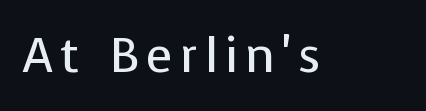
Q: Is the text bold? A: No.
Q: Is the text italic (slanted)? A: No, it is upright.
Q: Is the typeface a serif or a sans-serif typeface? A: Sans-serif.
Q: Is the text underlined? A: No.
Q: Width (condensed, normal, or wide)? A: Normal.
Q: Stroke contrast? A: Low.
Q: x-height? A: Medium.
Q: Monospaced? A: No.
